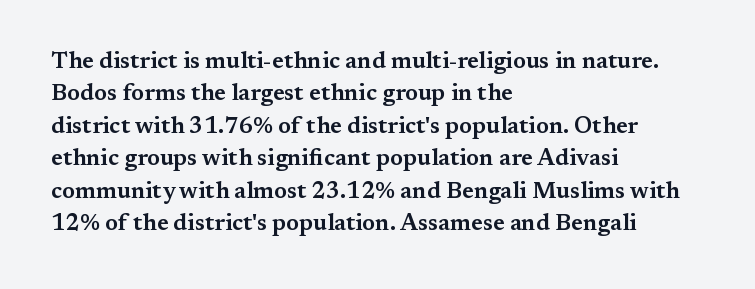
Q: Is the text italic (slanted)? A: No, it is upright.
Q: Is the text underlined? A: No.
Q: How is the paragraph aligned? A: Left-aligned.
Q: Is the spacing between letters normal or unusually wide? A: Normal.
Q: Is the spacing between lines tight, normal or loose? A: Normal.
